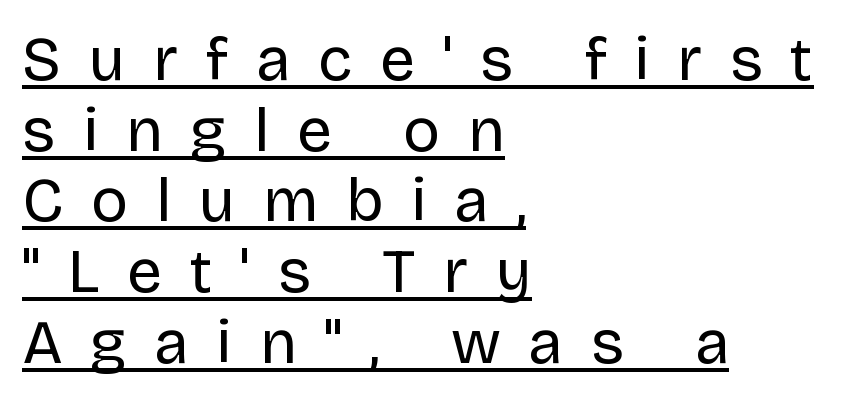
{"serif": "no", "italic": "no", "bold": "no", "weight": "regular", "width": "normal", "stroke_contrast": "low", "x_height": "large", "monospaced": "no", "underline": "yes", "align": "left", "line_spacing": "tight", "line_spacing_ratio": 1.14, "letter_spacing": "wide", "letter_spacing_em": 0.45, "glyph_px": 62}
